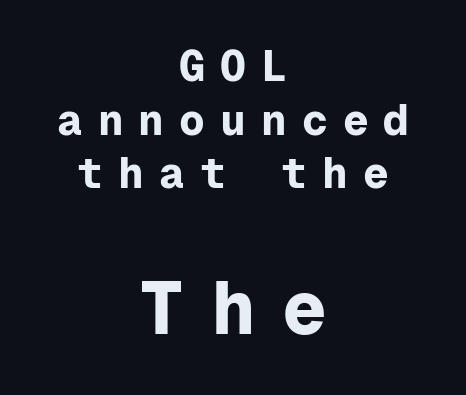
The image shows 75 px bold sans-serif type, upright, monospaced; set centered, normal line spacing (1.25x), unusually wide letter spacing (+0.35 em), not underlined; the second (bottom) block is 1.74x larger; low stroke contrast and a medium x-height.
